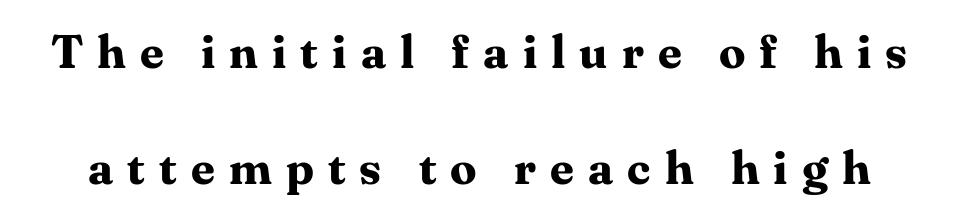
{"serif": "yes", "italic": "no", "bold": "yes", "weight": "bold", "width": "normal", "stroke_contrast": "medium", "x_height": "medium", "monospaced": "no", "underline": "no", "line_spacing": "loose", "line_spacing_ratio": 2.47, "letter_spacing": "wide", "letter_spacing_em": 0.3, "glyph_px": 47}
